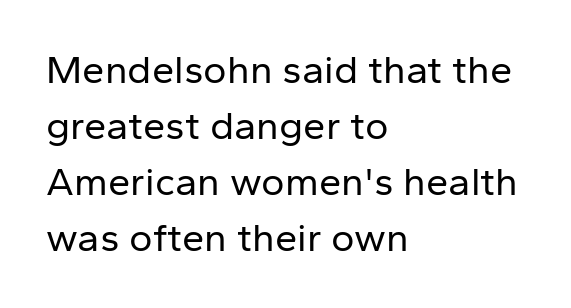
I'd call this a sans setting — the letters go barefoot. You could call the tracking neutral — neither tight nor loose. No letter is thick-stroked: the sample isn't bold. These lines were composed using upright roman letters. Caption: multi-line text, flush left, ragged right. These lines sit exactly where default settings would place them.
